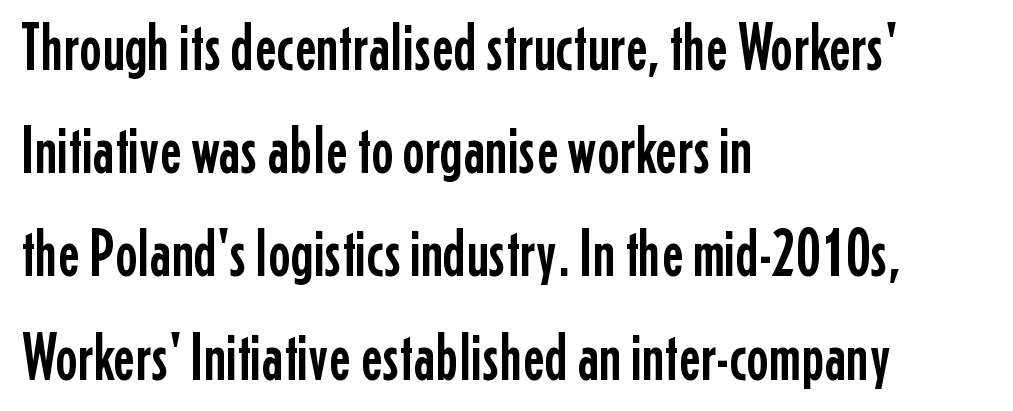
The image shows 67 px condensed sans-serif type, upright; set left-aligned, normal line spacing (1.54x), normal letter spacing, not underlined; low stroke contrast and a medium x-height.
